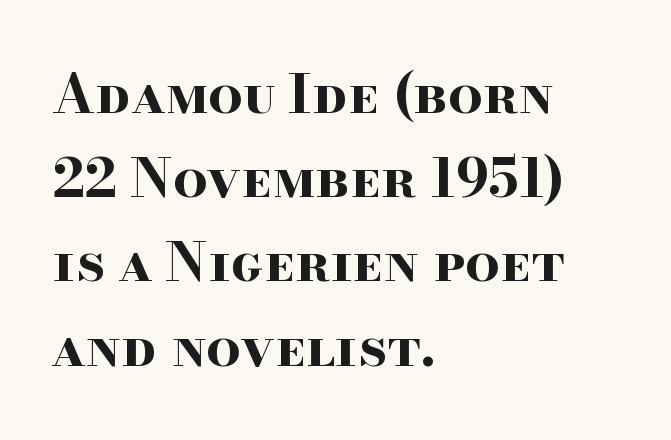
Words float on clear page, feet unadorned. Line beginnings align vertically; line endings do not. The passage shown is typed in a proportional face where columns would drift. It's the straight-up-and-down kind of type.
